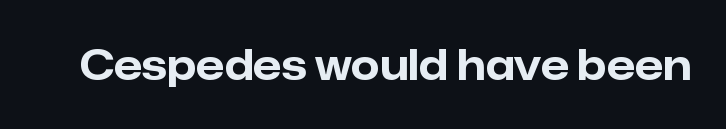
The lettering holds an erect, upright posture throughout. In terms of weight, the rendering is a true, heavy bold. Beneath every word, the page is bare. The type family on display is of the sans-serif kind. Does extra space separate the letters? No, they use regular spacing. Each letter keeps its own natural width here, so spacing adapts to shape.
